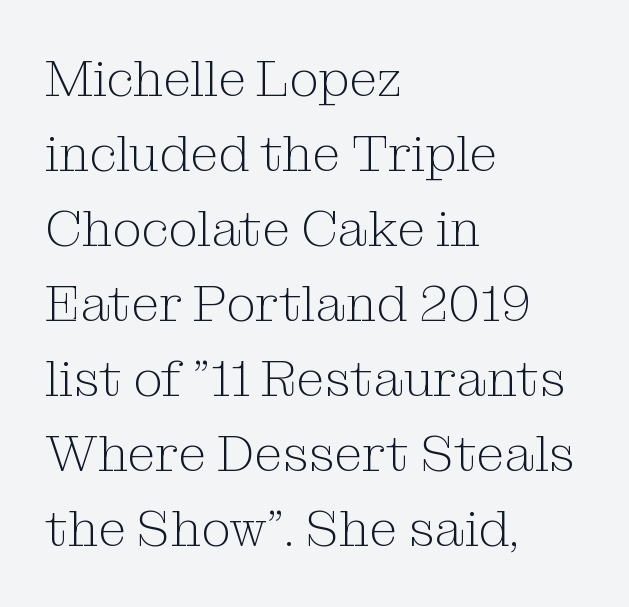
Unlike a clean sans, this face finishes its strokes with serifs. In terms of leading, this rendering sits right in the middle. The lines in this sample share a left origin and differ only in where they stop. Glance below the letters and you will spot only blank space. This reads as an unemphasized weight, regular at the heaviest. Is there any slant? The stems are plumb.
